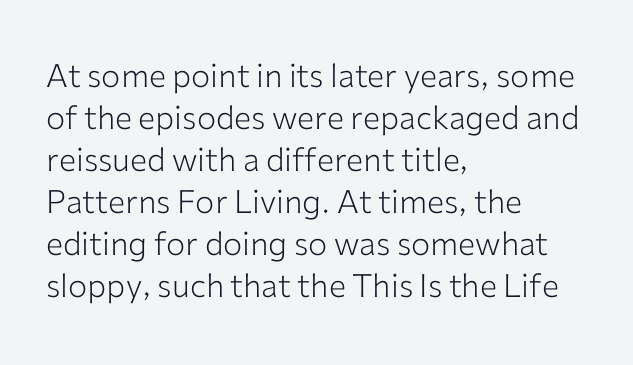
Q: Is the text bold? A: No.
Q: Is the text italic (slanted)? A: No, it is upright.
Q: Is the typeface a serif or a sans-serif typeface? A: Sans-serif.
Q: Is the text underlined? A: No.
Q: How is the paragraph aligned? A: Left-aligned.
Q: Is the spacing between letters normal or unusually wide? A: Normal.
Q: Is the spacing between lines tight, normal or loose? A: Normal.
Q: Width (condensed, normal, or wide)? A: Normal.
Q: Stroke contrast? A: Low.
Q: x-height? A: Medium.
Q: Monospaced? A: No.
